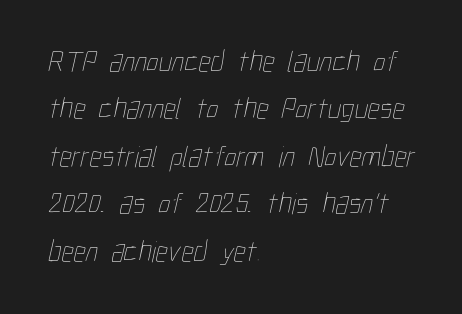
The image shows 30 px thin, condensed type; set left-aligned, normal line spacing (1.58x), normal letter spacing, not underlined; low stroke contrast and a medium x-height.
